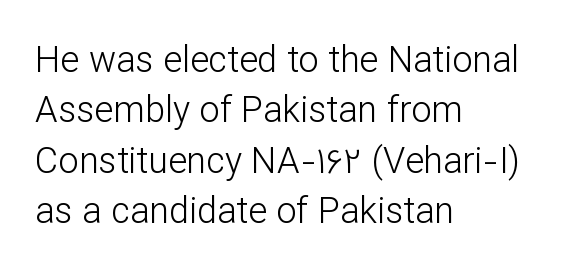
The image shows 36 px light sans-serif type, upright; set left-aligned, normal line spacing (1.4x), normal letter spacing, not underlined; low stroke contrast and a medium x-height.
